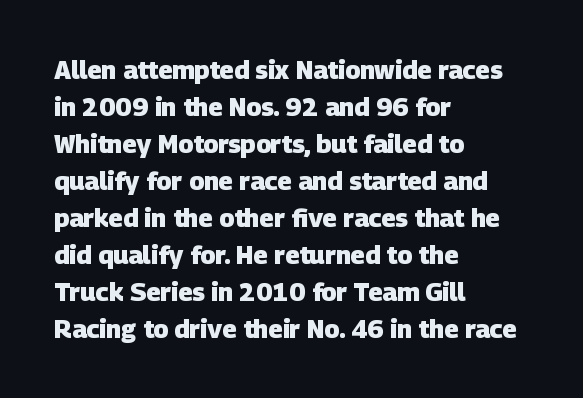
Caption: multi-line text, flush left, ragged right. The typesetting leans heavy: a genuine bold. The letterforms sit shoulder to shoulder at normal distance. The leading is moderate, giving the passage an even texture.
